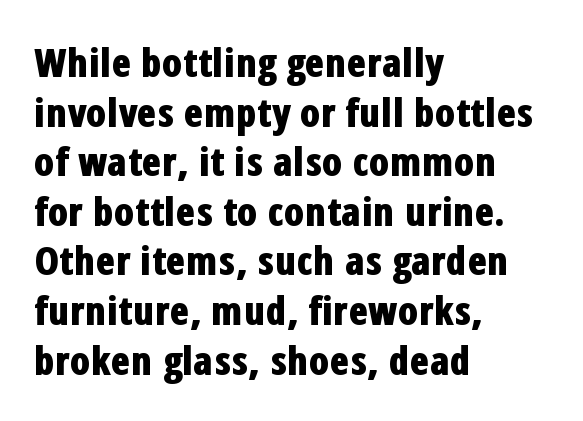
Q: Is the text bold? A: Yes.
Q: Is the text italic (slanted)? A: No, it is upright.
Q: Is the typeface a serif or a sans-serif typeface? A: Sans-serif.
Q: Is the text underlined? A: No.
Q: How is the paragraph aligned? A: Left-aligned.
Q: Is the spacing between letters normal or unusually wide? A: Normal.
Q: Width (condensed, normal, or wide)? A: Condensed.
Q: Stroke contrast? A: Low.
Q: x-height? A: Medium.
Q: Monospaced? A: No.
